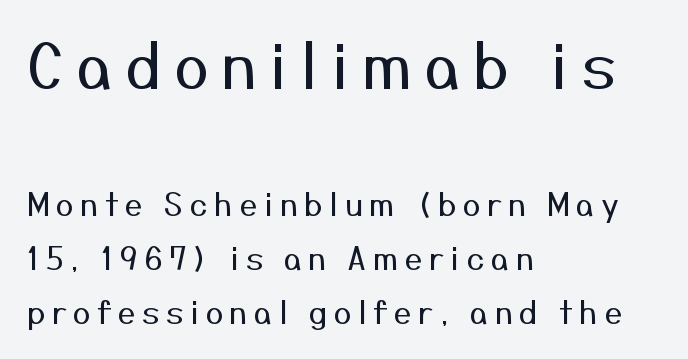
The image shows 63 px regular-weight sans-serif type, upright; set left-aligned, normal line spacing (1.69x), unusually wide letter spacing (+0.2 em), not underlined; the first (top) block is 1.97x larger; medium stroke contrast and a medium x-height.
